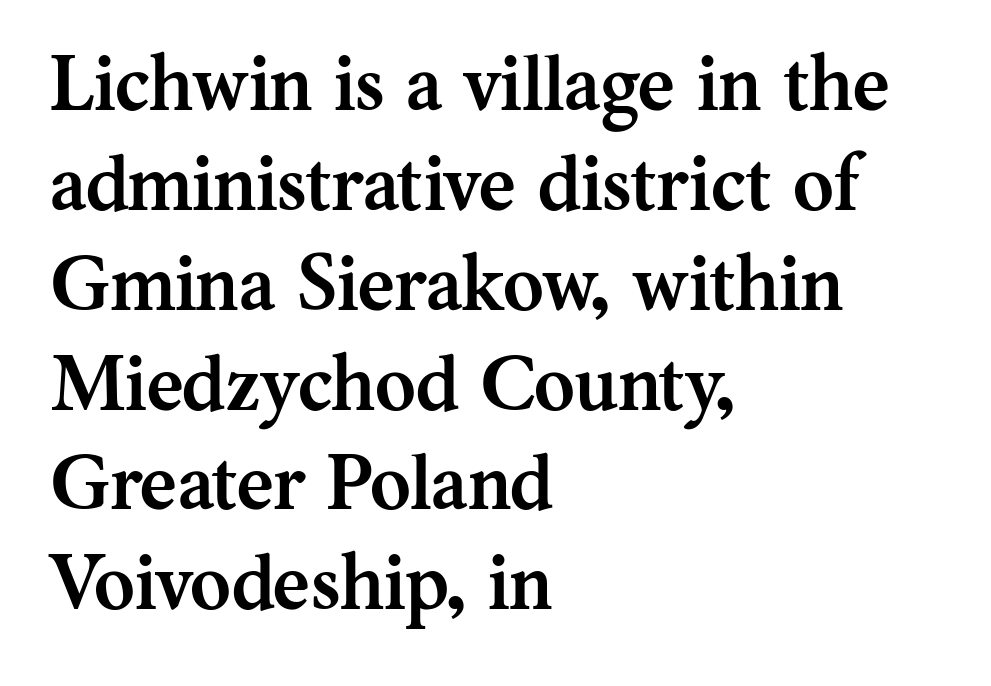
The image shows 78 px semibold serif type, upright; set left-aligned, normal line spacing (1.28x), normal letter spacing, not underlined; medium stroke contrast and a medium x-height.
